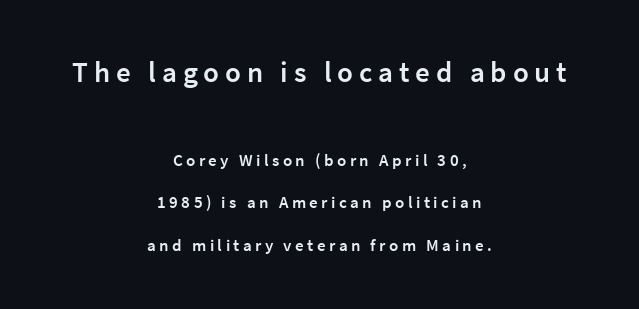
The image shows 29 px semibold sans-serif type, upright; set centered, loose line spacing (2.5x), unusually wide letter spacing (+0.2 em), not underlined; the first (top) block is 1.71x larger; low stroke contrast and a medium x-height.
